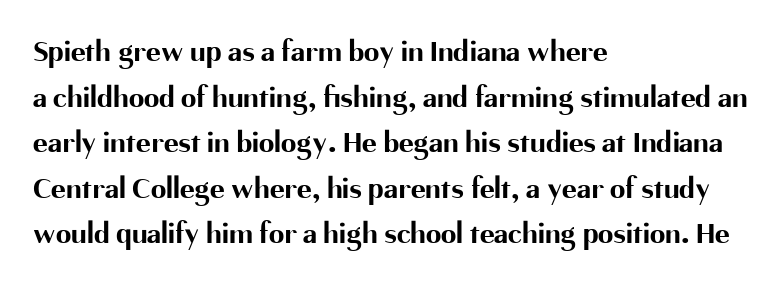
The image shows 31 px bold sans-serif type, upright; set left-aligned, normal line spacing (1.47x), normal letter spacing, not underlined; medium stroke contrast and a medium x-height.
